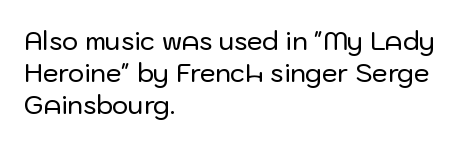
{"italic": "no", "underline": "no", "align": "left", "line_spacing": "normal", "line_spacing_ratio": 1.29, "letter_spacing": "normal", "letter_spacing_em": 0.0, "glyph_px": 25}
